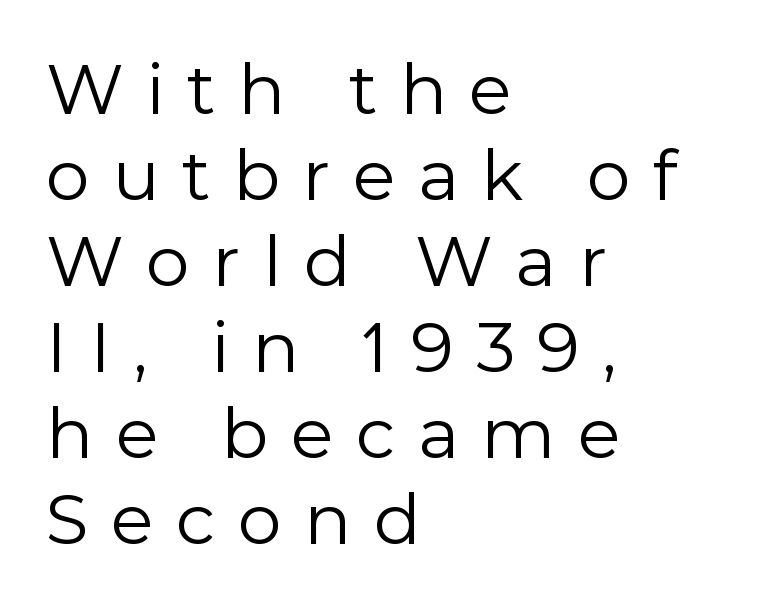
Q: Is the text bold? A: No.
Q: Is the text italic (slanted)? A: No, it is upright.
Q: Is the typeface a serif or a sans-serif typeface? A: Sans-serif.
Q: Is the text underlined? A: No.
Q: How is the paragraph aligned? A: Left-aligned.
Q: Is the spacing between letters normal or unusually wide? A: Unusually wide.
Q: Width (condensed, normal, or wide)? A: Normal.
Q: x-height? A: Medium.
Q: Monospaced? A: No.
